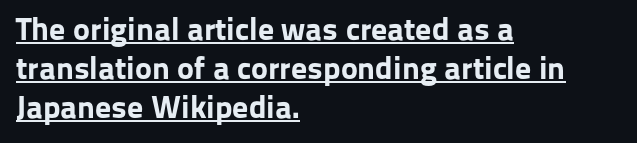
{"serif": "no", "italic": "no", "bold": "yes", "weight": "bold", "width": "normal", "stroke_contrast": "low", "x_height": "medium", "monospaced": "no", "underline": "yes", "align": "left", "line_spacing_ratio": 1.22, "letter_spacing": "normal", "letter_spacing_em": 0.0, "glyph_px": 32}
